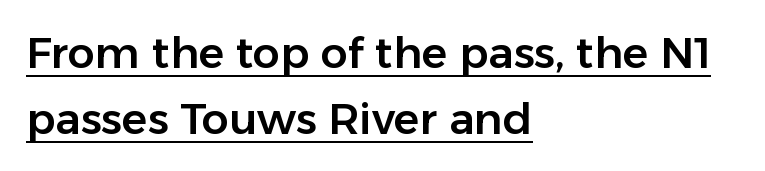
This is the regular roman posture of the typeface. Like a heading marked for emphasis, these lines bear an underscore. Layout note: lines flush left. Varying glyph widths throughout — classic text-font behaviour.
